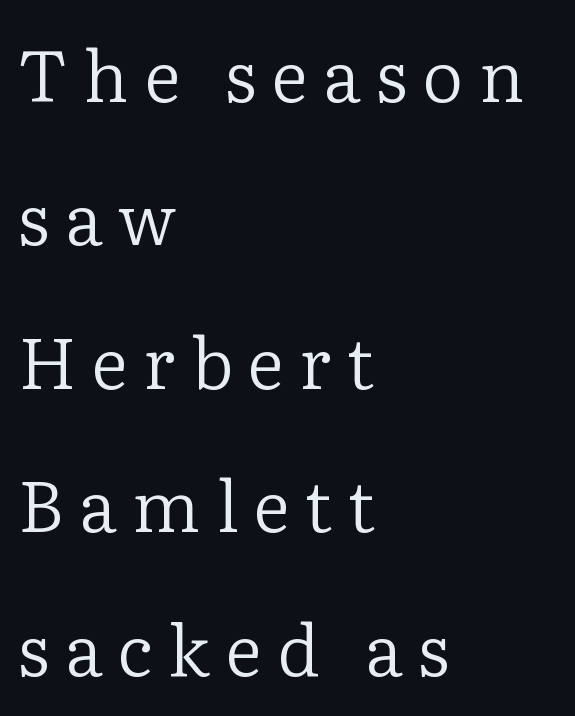
The image shows 71 px regular-weight serif type, upright; set left-aligned, loose line spacing (2.02x), unusually wide letter spacing (+0.22 em), not underlined; low stroke contrast and a medium x-height.
